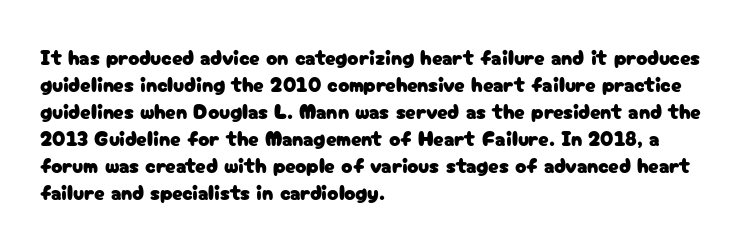
{"italic": "no", "underline": "no", "align": "left", "line_spacing": "normal", "line_spacing_ratio": 1.29, "letter_spacing": "normal", "letter_spacing_em": 0.0, "glyph_px": 21}
